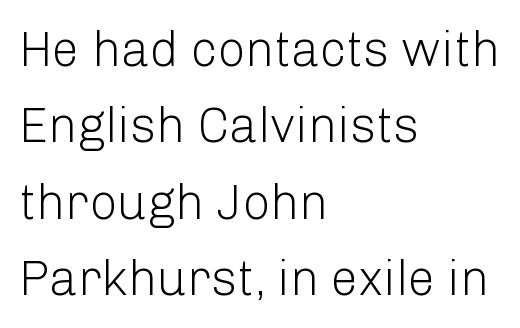
Q: Is the text bold? A: No.
Q: Is the text italic (slanted)? A: No, it is upright.
Q: Is the typeface a serif or a sans-serif typeface? A: Sans-serif.
Q: Is the text underlined? A: No.
Q: How is the paragraph aligned? A: Left-aligned.
Q: Is the spacing between letters normal or unusually wide? A: Normal.
Q: Is the spacing between lines tight, normal or loose? A: Normal.
Q: Width (condensed, normal, or wide)? A: Normal.
Q: Stroke contrast? A: Low.
Q: x-height? A: Medium.
Q: Monospaced? A: No.
